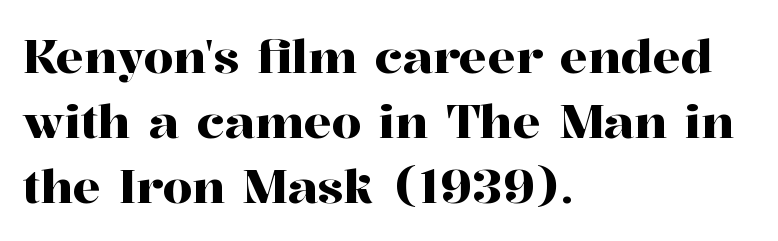
The image shows 47 px serif type, upright; set left-aligned, normal line spacing (1.38x), normal letter spacing, not underlined; high stroke contrast and a medium x-height.
